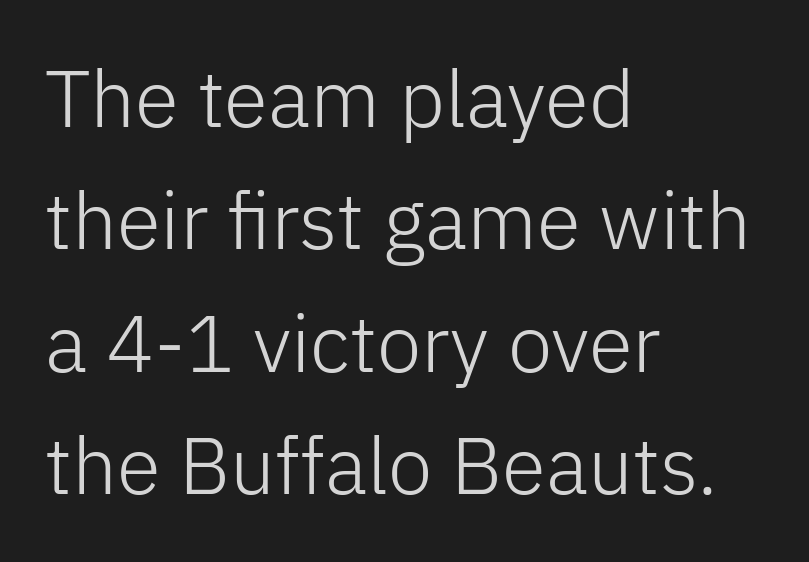
The image shows 80 px light sans-serif type, upright; set left-aligned, normal line spacing (1.53x), normal letter spacing, not underlined; low stroke contrast and a medium x-height.
